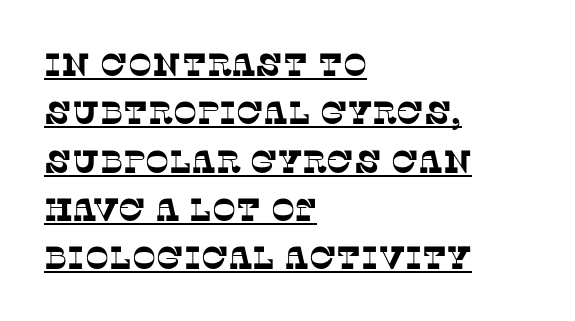
The image shows 32 px serif type; set left-aligned, normal line spacing (1.51x), normal letter spacing, underlined; low stroke contrast and a large x-height.
